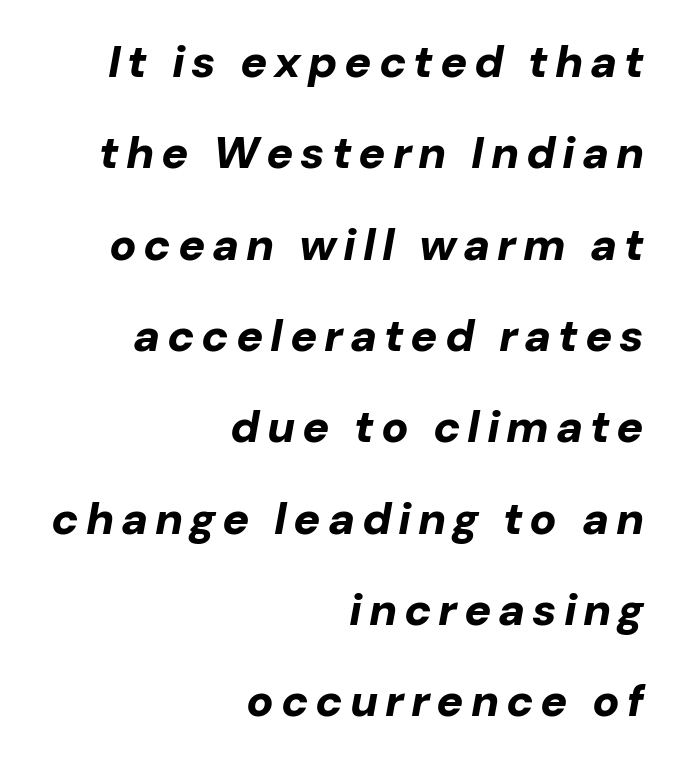
Q: Is the text bold? A: Yes.
Q: Is the text italic (slanted)? A: Yes, it leans right by about 10 degrees.
Q: Is the text underlined? A: No.
Q: How is the paragraph aligned? A: Right-aligned.
Q: Is the spacing between lines tight, normal or loose? A: Loose.
Q: Width (condensed, normal, or wide)? A: Normal.
Q: Stroke contrast? A: Low.
Q: x-height? A: Medium.
Q: Monospaced? A: No.
